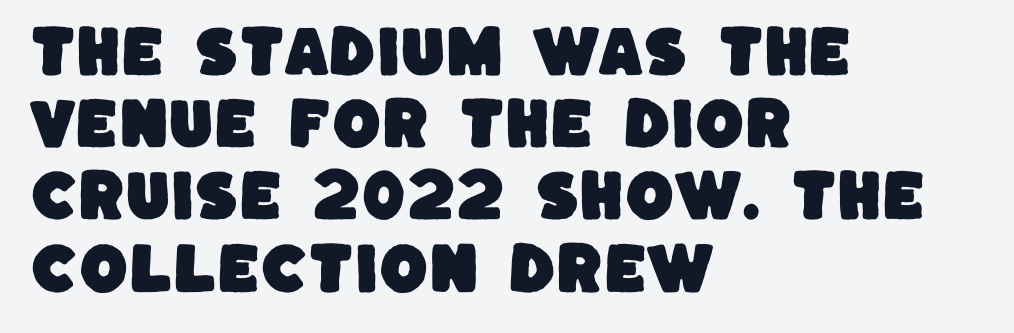
The passage shown is typed in a proportional face where columns would drift. The letters sit at their default tracking, neither squeezed nor spread. Regarding serifs, this sample does without them. Interline gaps are of average width in this sample.
